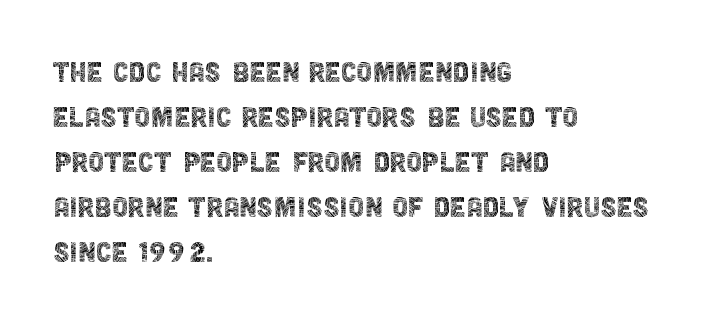
The area under the type is left untouched. Glyph-to-glyph distance matches everyday printed text. Layout note: lines flush left. The font is comparable to plain body text, perhaps lighter. Stroke terminals: plain, sans-serif.
